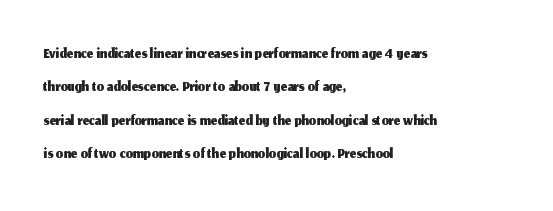
The image shows 23 px text type, upright; set left-aligned, normal line spacing (1.45x), normal letter spacing, not underlined.
